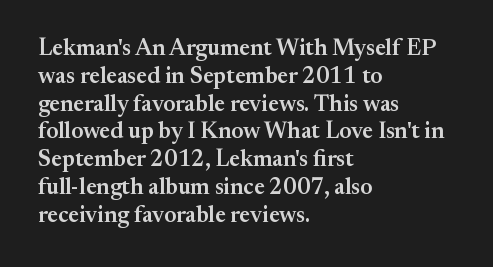
The letters stand straight up with perfectly vertical stems. Standard letterfit; no display-style spreading of the glyphs. Leftover space on each line is placed entirely after the last word. Look at the stroke-to-counter ratio: somewhat heavy, a semibold. Beneath every word, the page is bare.
